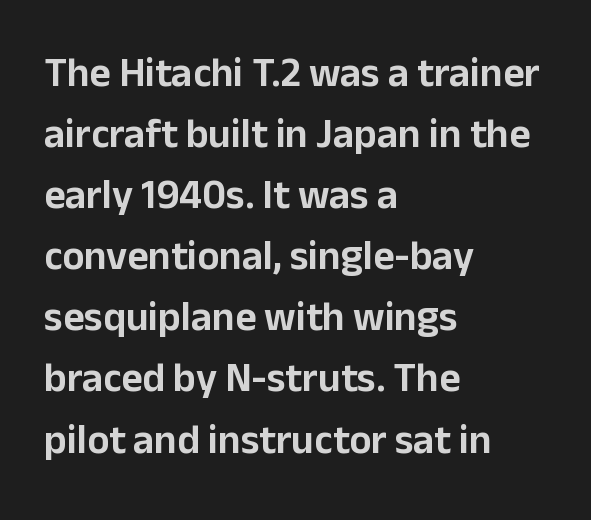
Q: Is the text italic (slanted)? A: No, it is upright.
Q: Is the typeface a serif or a sans-serif typeface? A: Sans-serif.
Q: Is the text underlined? A: No.
Q: How is the paragraph aligned? A: Left-aligned.
Q: Is the spacing between letters normal or unusually wide? A: Normal.
Q: Is the spacing between lines tight, normal or loose? A: Normal.
Q: Width (condensed, normal, or wide)? A: Normal.
Q: Stroke contrast? A: Low.
Q: x-height? A: Medium.
Q: Monospaced? A: No.
